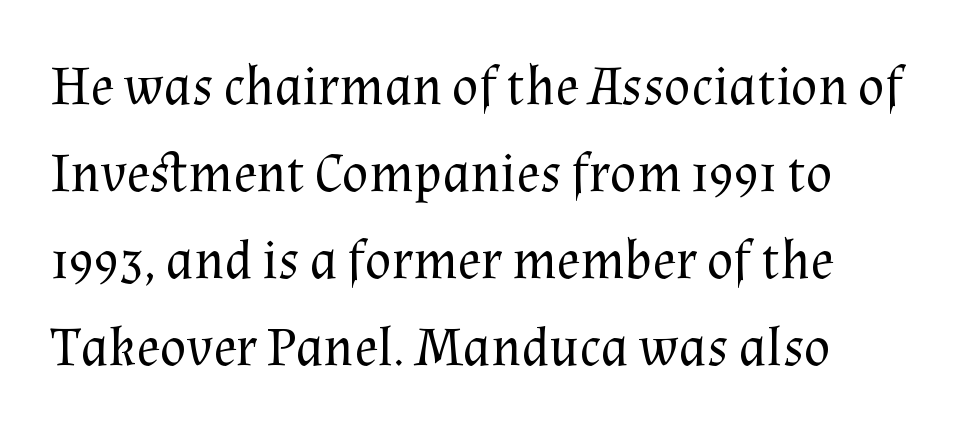
{"italic": "no", "bold": "no", "weight": "regular", "width": "normal", "stroke_contrast": "medium", "x_height": "medium", "monospaced": "no", "underline": "no", "line_spacing": "normal", "line_spacing_ratio": 1.58, "letter_spacing": "normal", "letter_spacing_em": 0.0, "glyph_px": 55}
